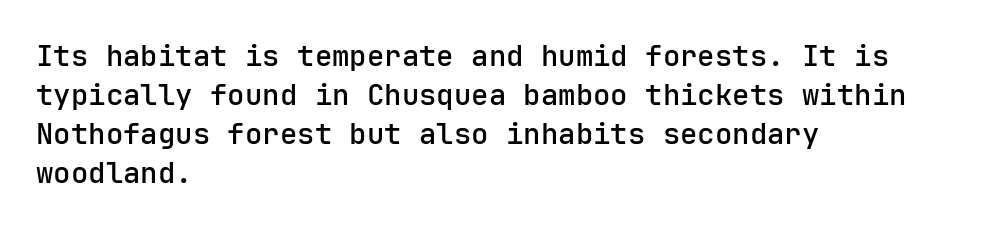
Designer's note — italics off, roman on. Plain, unruled lines of type. The rendering shows plain stroke endings on the letterforms — a sans-serif design. This rendering leaves character spacing at its baseline value.
